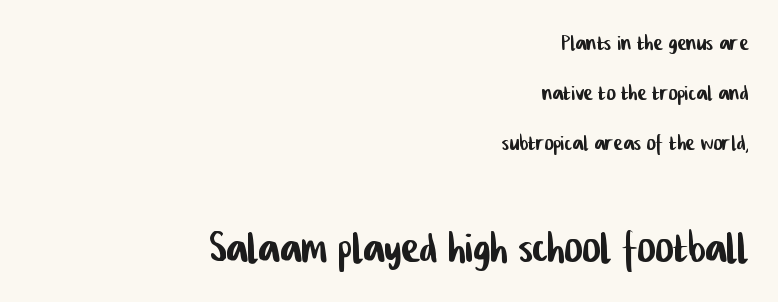
Q: Is the typeface a serif or a sans-serif typeface? A: Sans-serif.
Q: Is the text underlined? A: No.
Q: How is the paragraph aligned? A: Right-aligned.
Q: Is the spacing between letters normal or unusually wide? A: Normal.
Q: Which block of text is set in a larger size, the first (top) or the second (bottom)? A: The second (bottom) one.
Q: Width (condensed, normal, or wide)? A: Condensed.
Q: Stroke contrast? A: Low.
Q: x-height? A: Medium.
Q: Monospaced? A: No.
